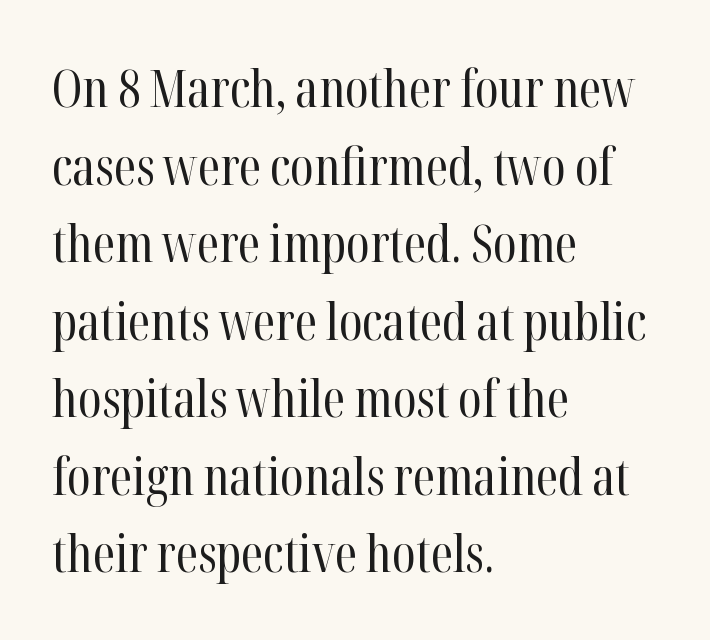
Q: Is the text bold? A: No.
Q: Is the text italic (slanted)? A: No, it is upright.
Q: Is the typeface a serif or a sans-serif typeface? A: Serif.
Q: Is the text underlined? A: No.
Q: How is the paragraph aligned? A: Left-aligned.
Q: Is the spacing between letters normal or unusually wide? A: Normal.
Q: Is the spacing between lines tight, normal or loose? A: Normal.
Q: Width (condensed, normal, or wide)? A: Condensed.
Q: Stroke contrast? A: High.
Q: x-height? A: Medium.
Q: Monospaced? A: No.
